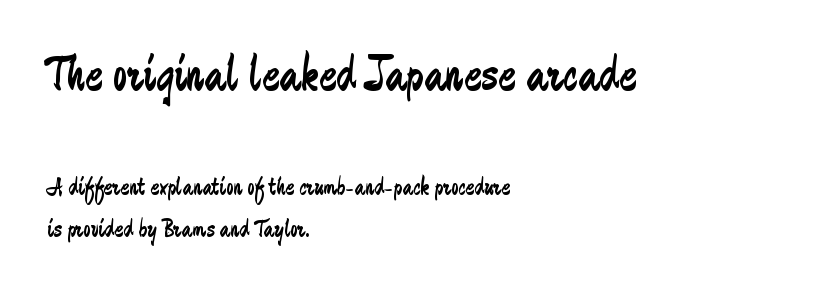
Q: Is the text bold? A: No.
Q: Is the text italic (slanted)? A: Yes.
Q: Is the typeface a serif or a sans-serif typeface? A: Sans-serif.
Q: Is the text underlined? A: No.
Q: How is the paragraph aligned? A: Left-aligned.
Q: Is the spacing between letters normal or unusually wide? A: Normal.
Q: Is the spacing between lines tight, normal or loose? A: Normal.
Q: Which block of text is set in a larger size, the first (top) or the second (bottom)? A: The first (top) one.
Q: Width (condensed, normal, or wide)? A: Condensed.
Q: Stroke contrast? A: Low.
Q: x-height? A: Medium.
Q: Monospaced? A: No.
